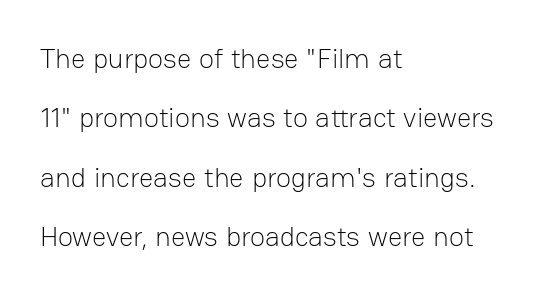
Spacing verdict: proportional, widths tailored to each character. If you drew a line through each stem, it would be perfectly vertical. Caption: standard tracking, unaltered. Horizontal alignment here is leftward, the default for most running prose.
